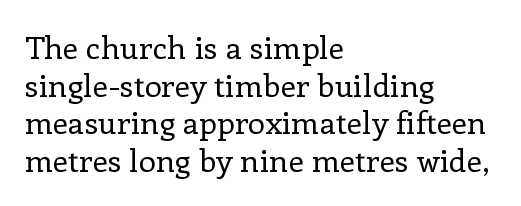
{"serif": "yes", "italic": "no", "bold": "no", "weight": "regular", "width": "normal", "stroke_contrast": "low", "x_height": "medium", "monospaced": "no", "underline": "no", "align": "left", "line_spacing_ratio": 1.21, "letter_spacing": "normal", "letter_spacing_em": 0.0, "glyph_px": 31}
